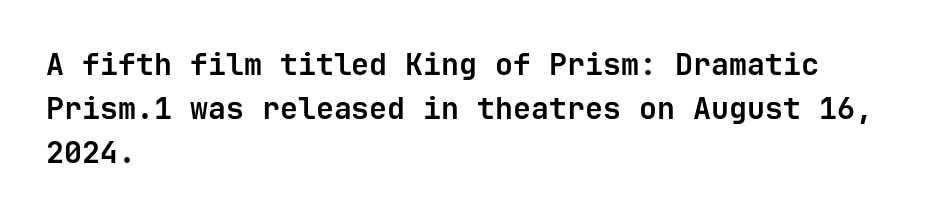
Between one letter and the next there's only the usual sliver of space. The rows are spaced the way most documents space them. Reading down the block, your eye returns to a fixed left position each line. Classification — sans serif. A bare baseline throughout the passage.
